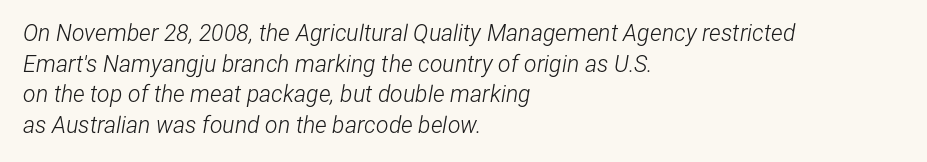
Q: Is the text bold? A: No.
Q: Is the text italic (slanted)? A: Yes, it leans right by about 12 degrees.
Q: Is the text underlined? A: No.
Q: How is the paragraph aligned? A: Left-aligned.
Q: Is the spacing between letters normal or unusually wide? A: Normal.
Q: Is the spacing between lines tight, normal or loose? A: Normal.
